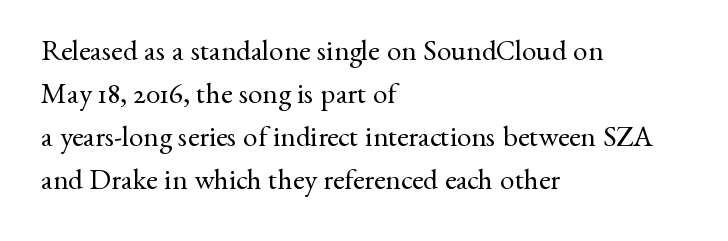
The image shows 29 px regular-weight serif type, upright; set left-aligned, normal line spacing (1.48x), normal letter spacing, not underlined; medium stroke contrast and a small x-height.
